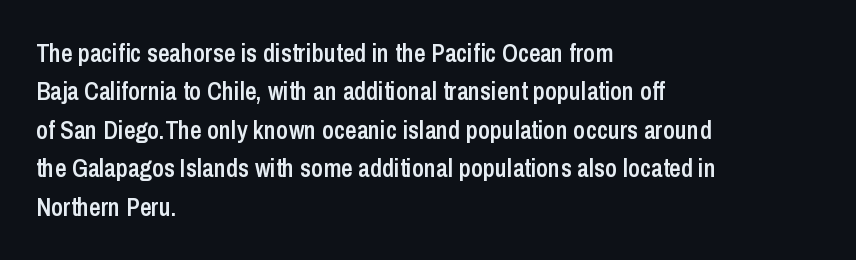
The image shows 25 px text type, upright; set left-aligned, normal line spacing (1.54x), normal letter spacing, not underlined.
